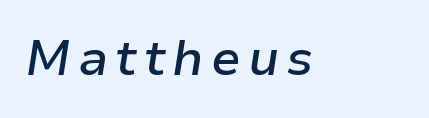
Character widths vary here, with narrow letters taking less room than wide ones. The glyphs have the mass of a demibold cut, below bold. No word sits above an underline. The lettering tilts uniformly, giving the passage an italic look.
